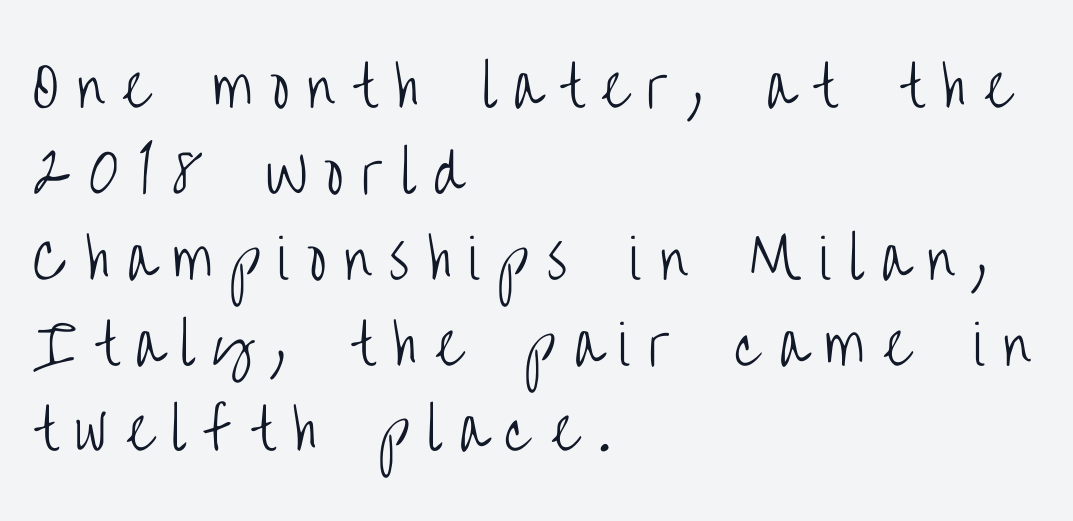
Lines of text with bare space underneath. This is sans-serif lettering, the kind often seen on screens and signage. What stands out about the letter spacing? Its width — letters are far apart. Vertical spacing — default.
